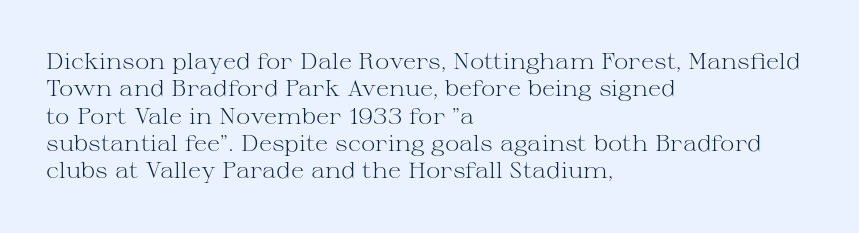
{"italic": "no", "bold": "no", "underline": "no", "align": "left", "line_spacing_ratio": 1.24, "letter_spacing": "normal", "letter_spacing_em": 0.0, "glyph_px": 22}
